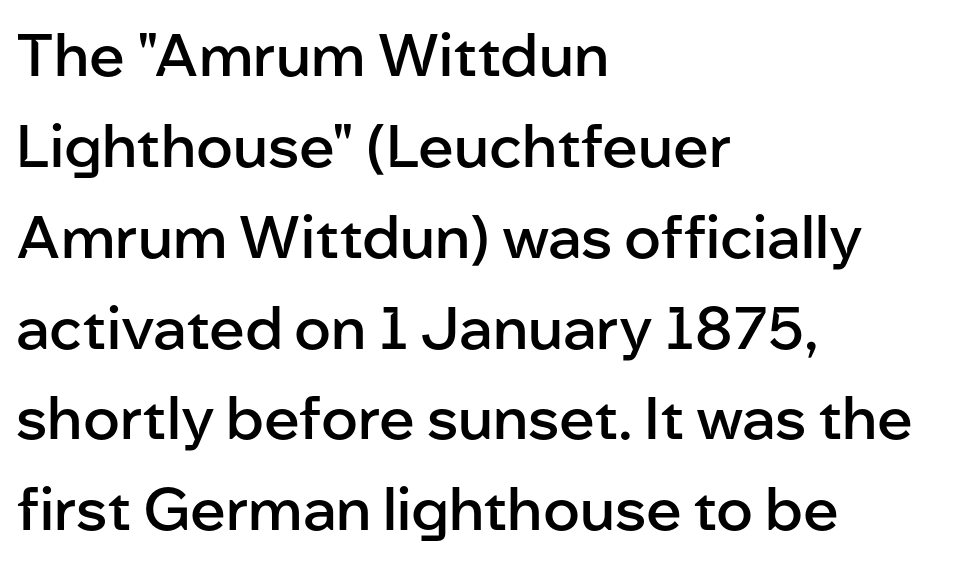
{"serif": "no", "italic": "no", "bold": "semi", "weight": "semibold", "width": "normal", "stroke_contrast": "low", "x_height": "medium", "monospaced": "no", "underline": "no", "align": "left", "line_spacing": "normal", "line_spacing_ratio": 1.54, "letter_spacing": "normal", "letter_spacing_em": 0.0, "glyph_px": 59}
